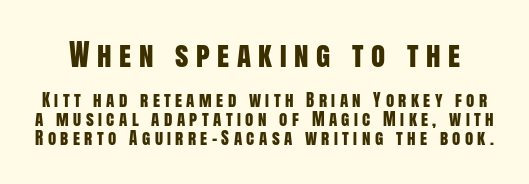
{"serif": "no", "italic": "no", "width": "condensed", "stroke_contrast": "low", "x_height": "large", "monospaced": "no", "underline": "no", "line_spacing": "tight", "line_spacing_ratio": 1.11, "letter_spacing": "wide", "letter_spacing_em": 0.26, "larger_block": "first", "size_ratio": 1.71, "glyph_px": 29}
